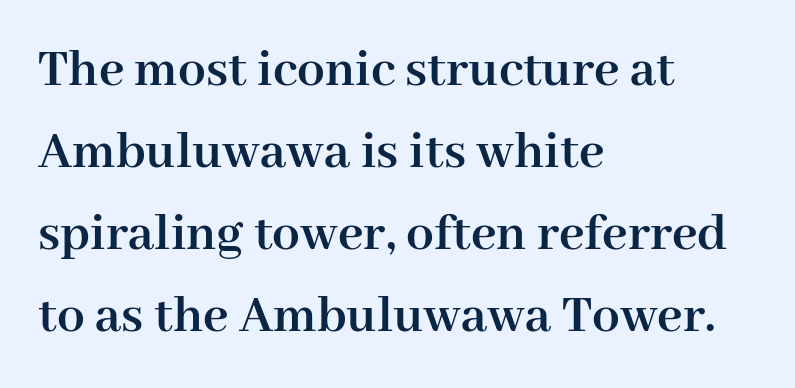
The image shows 55 px semibold serif type, upright; set left-aligned, normal line spacing (1.49x), normal letter spacing, not underlined; high stroke contrast and a medium x-height.
